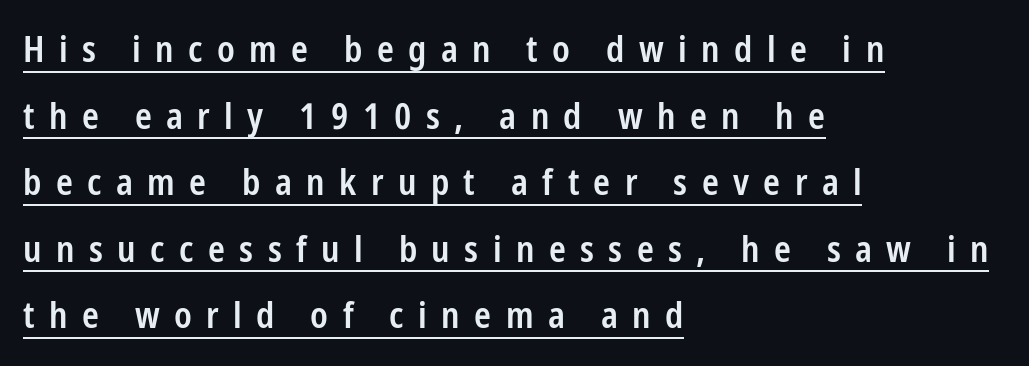
The image shows 36 px semibold, condensed sans-serif type, upright; set left-aligned, line spacing 1.85x, unusually wide letter spacing (+0.4 em), underlined; low stroke contrast and a medium x-height.
